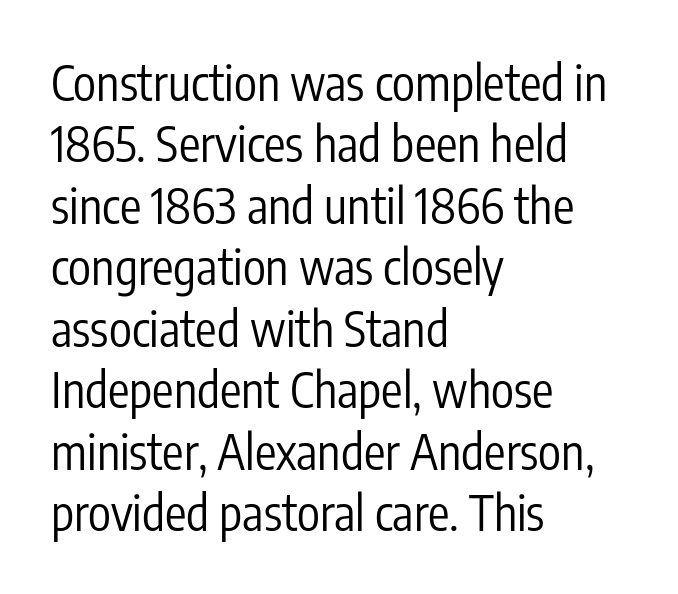
Does extra space separate the letters? No, they use regular spacing. Stroke terminals: plain, sans-serif. The strip under each line holds only bare page. Characters remain perfectly vertical along every line. Successive baselines arrive at the customary interval.
